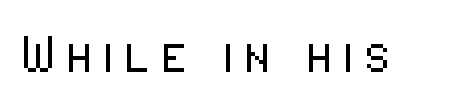
Q: Is the text bold? A: No.
Q: Is the text italic (slanted)? A: No, it is upright.
Q: Is the typeface a serif or a sans-serif typeface? A: Sans-serif.
Q: Is the text underlined? A: No.
Q: Width (condensed, normal, or wide)? A: Condensed.
Q: Stroke contrast? A: Low.
Q: x-height? A: Medium.
Q: Monospaced? A: No.
